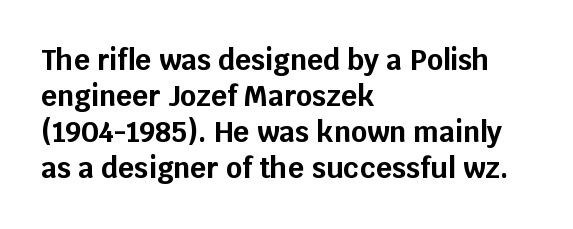
The image shows 28 px bold sans-serif type, upright; set left-aligned, normal line spacing (1.29x), normal letter spacing, not underlined; low stroke contrast and a large x-height.
